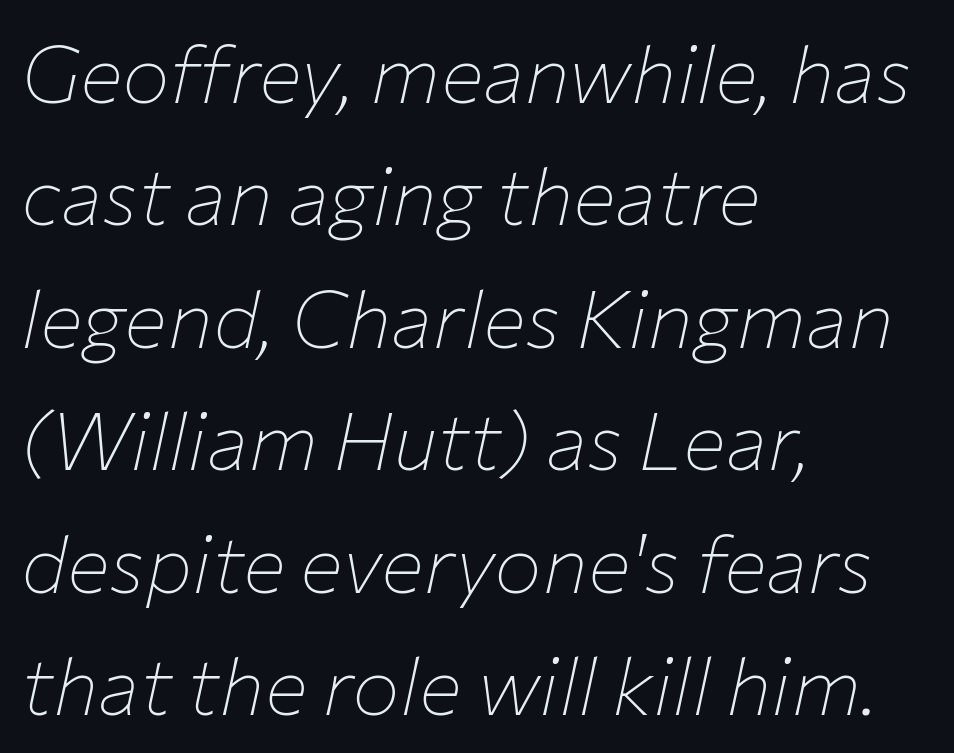
Bold? No — there's no thickening of the strokes. The gap between lines stays unmarked. Layout note: lines flush left. Slanted lettering throughout. There is no visible air inserted between adjacent glyphs. Think of a printed novel: that variable character pitch is what you see here.
